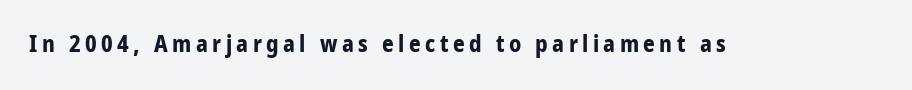
The words here are not underlined. Ascenders rise straight up at ninety degrees. What weight is shown? A full bold with thick strokes.
